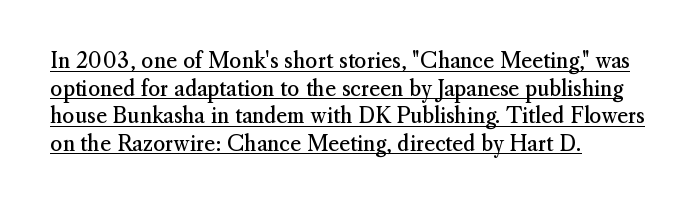
Here the glyphs are tracked normally, forming tight word shapes. This is underlined copy, the kind a proofreader might mark for attention. Posture: vertical. Notice how the passage keeps a crisp vertical edge on the left only.
